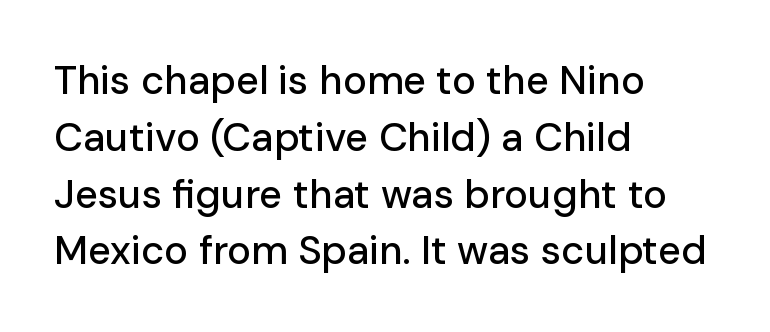
In terms of posture, this sample is upright. You could call the tracking neutral — neither tight nor loose. The typesetter chose a ragged-right arrangement here. Descenders hang freely into open space.
